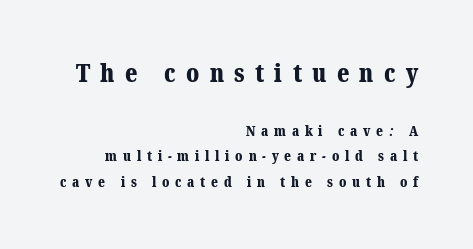
The image shows 25 px bold type; set right-aligned, line spacing 1.83x, unusually wide letter spacing (+0.41 em), not underlined; the first (top) block is 1.79x larger.
